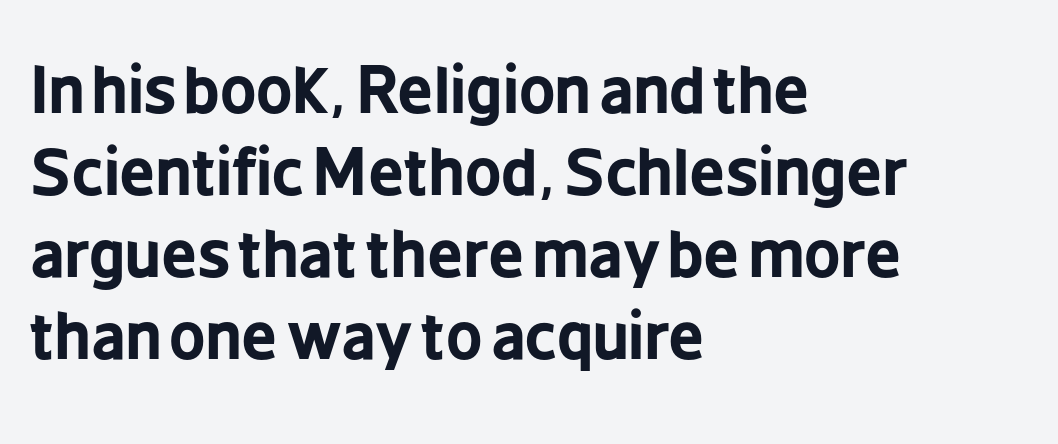
The image shows 63 px bold, condensed sans-serif type, upright; set left-aligned, normal line spacing (1.3x), normal letter spacing, not underlined; low stroke contrast and a medium x-height.
